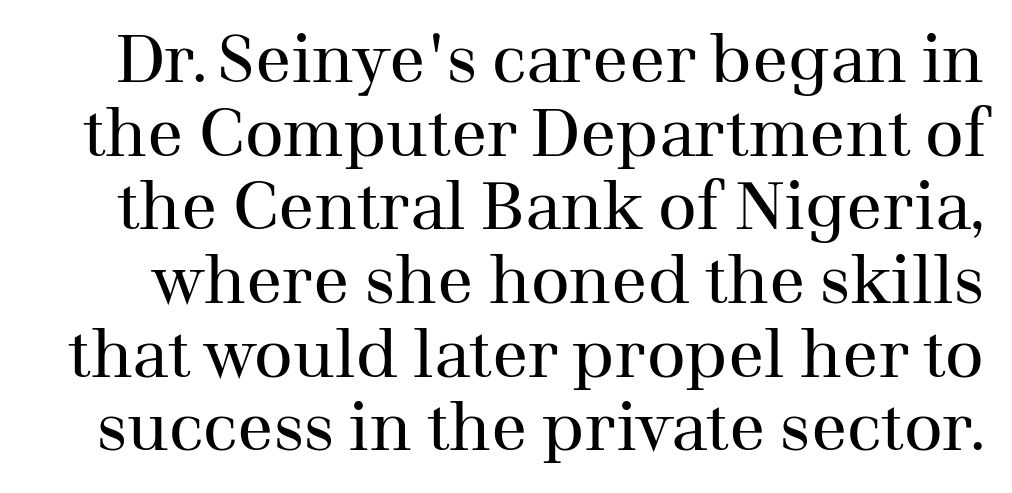
The image shows 67 px regular-weight serif type, upright; set tight line spacing (1.1x), normal letter spacing, not underlined; medium stroke contrast and a medium x-height.
